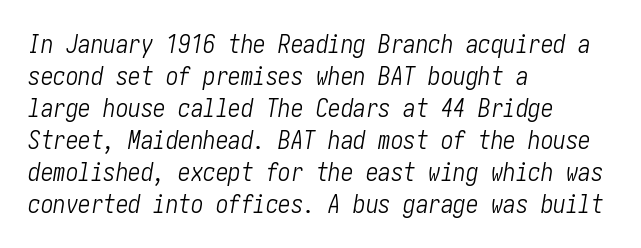
The image shows 25 px text type, italic (leaning right); set left-aligned, normal line spacing (1.28x), normal letter spacing, not underlined.
